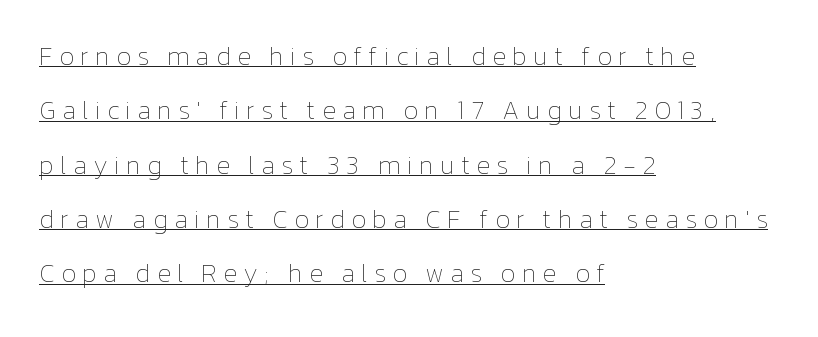
The image shows 26 px text type, upright; set left-aligned, loose line spacing (2.09x), unusually wide letter spacing (+0.24 em), underlined.
